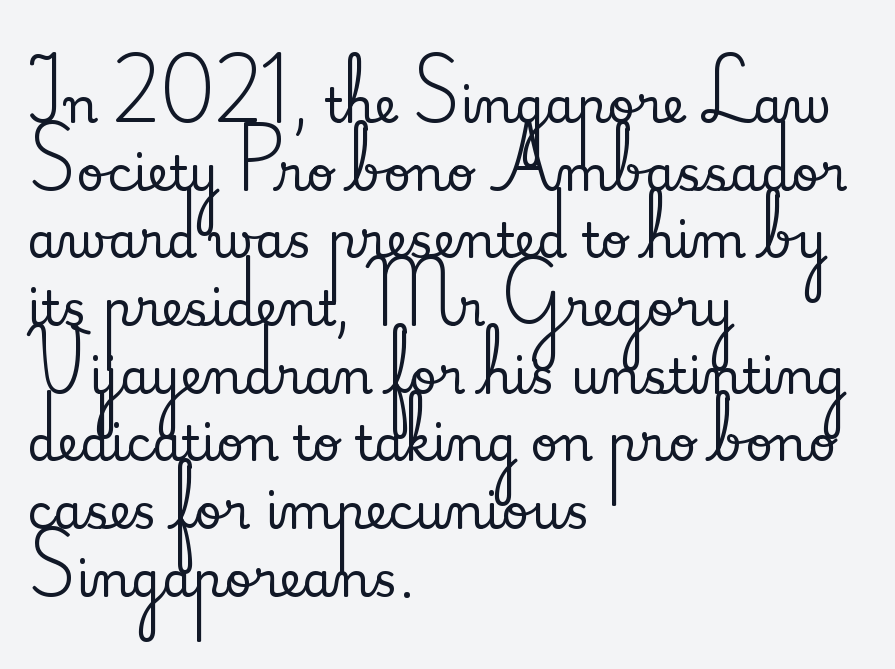
Q: Is the text italic (slanted)? A: No, it is upright.
Q: Is the typeface a serif or a sans-serif typeface? A: Serif.
Q: Is the text underlined? A: No.
Q: How is the paragraph aligned? A: Left-aligned.
Q: Is the spacing between letters normal or unusually wide? A: Normal.
Q: Is the spacing between lines tight, normal or loose? A: Normal.
Q: Width (condensed, normal, or wide)? A: Normal.
Q: Stroke contrast? A: Medium.
Q: x-height? A: Small.
Q: Monospaced? A: No.
